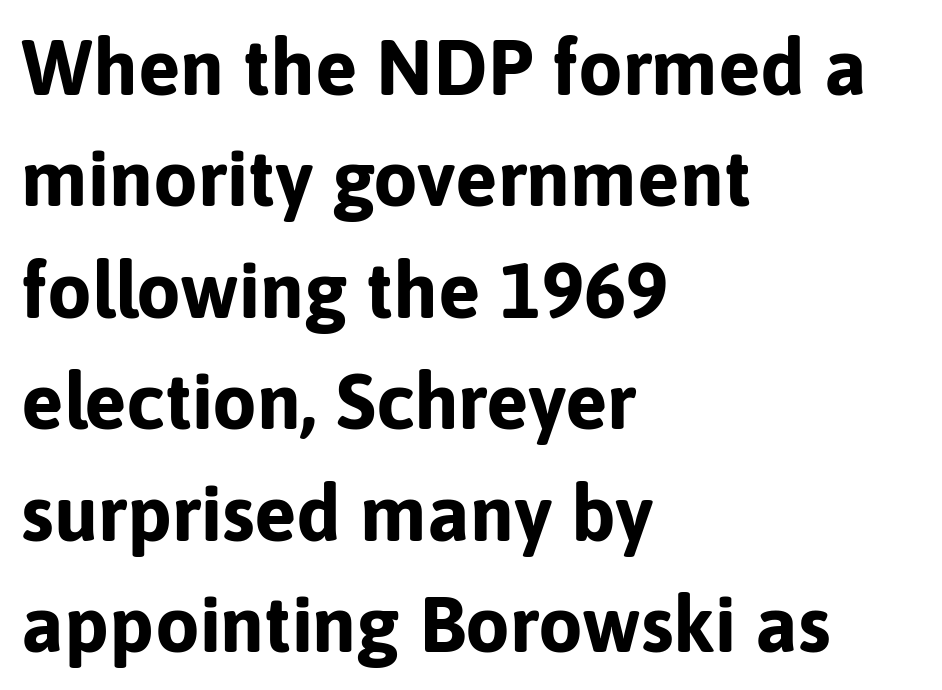
Q: Is the text bold? A: Yes.
Q: Is the text italic (slanted)? A: No, it is upright.
Q: Is the typeface a serif or a sans-serif typeface? A: Sans-serif.
Q: Is the text underlined? A: No.
Q: How is the paragraph aligned? A: Left-aligned.
Q: Is the spacing between letters normal or unusually wide? A: Normal.
Q: Is the spacing between lines tight, normal or loose? A: Normal.
Q: Width (condensed, normal, or wide)? A: Normal.
Q: Stroke contrast? A: Low.
Q: x-height? A: Medium.
Q: Monospaced? A: No.
